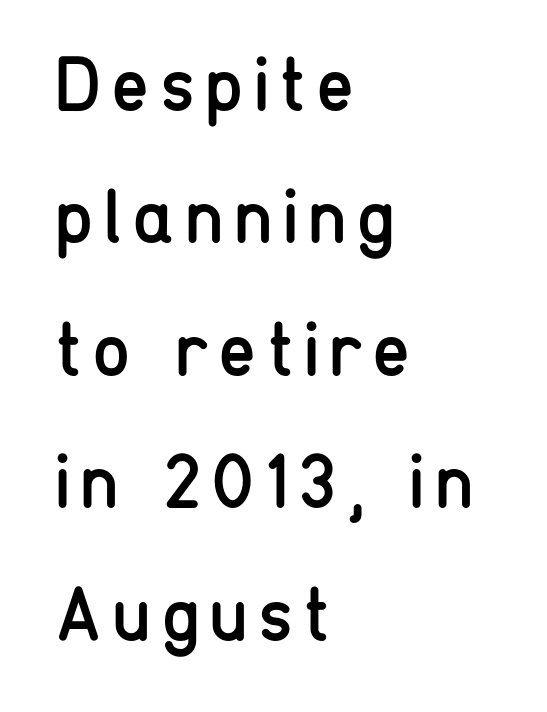
Q: Is the text bold? A: No.
Q: Is the text italic (slanted)? A: No, it is upright.
Q: Is the typeface a serif or a sans-serif typeface? A: Sans-serif.
Q: Is the text underlined? A: No.
Q: How is the paragraph aligned? A: Left-aligned.
Q: Width (condensed, normal, or wide)? A: Condensed.
Q: Stroke contrast? A: Low.
Q: x-height? A: Medium.
Q: Monospaced? A: No.
